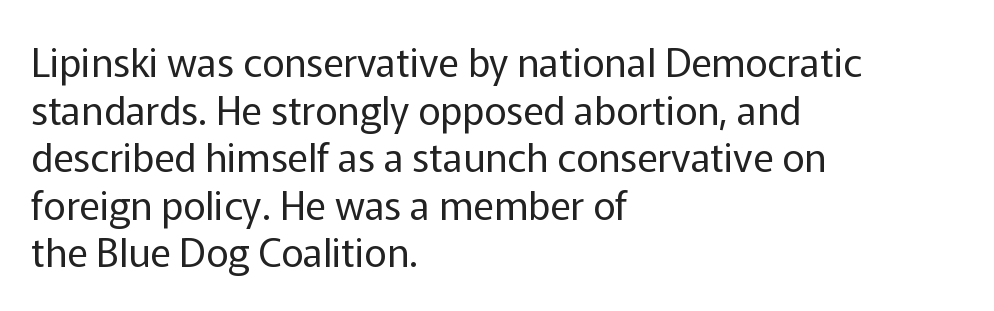
Q: Is the text bold? A: No.
Q: Is the text italic (slanted)? A: No, it is upright.
Q: Is the typeface a serif or a sans-serif typeface? A: Sans-serif.
Q: Is the text underlined? A: No.
Q: How is the paragraph aligned? A: Left-aligned.
Q: Is the spacing between letters normal or unusually wide? A: Normal.
Q: Width (condensed, normal, or wide)? A: Normal.
Q: Stroke contrast? A: Low.
Q: x-height? A: Medium.
Q: Monospaced? A: No.
